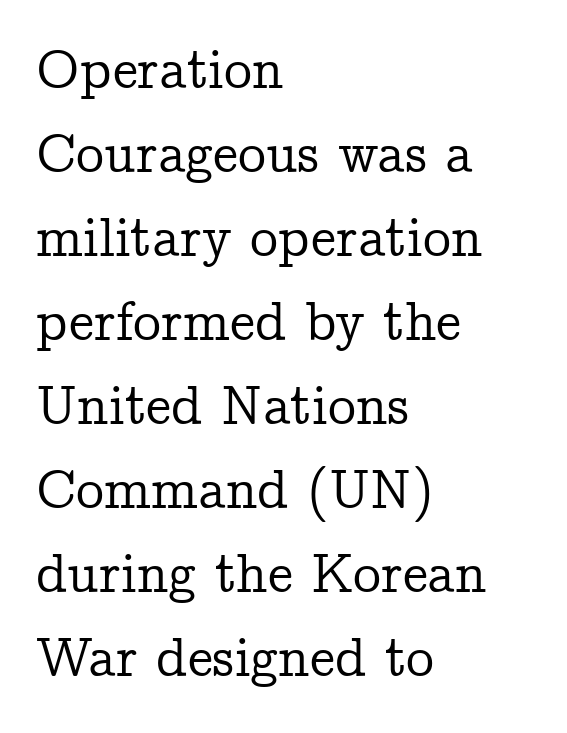
Q: Is the text italic (slanted)? A: No, it is upright.
Q: Is the typeface a serif or a sans-serif typeface? A: Serif.
Q: Is the text underlined? A: No.
Q: How is the paragraph aligned? A: Left-aligned.
Q: Is the spacing between letters normal or unusually wide? A: Normal.
Q: Is the spacing between lines tight, normal or loose? A: Normal.
Q: Width (condensed, normal, or wide)? A: Normal.
Q: Stroke contrast? A: Low.
Q: x-height? A: Medium.
Q: Monospaced? A: No.
